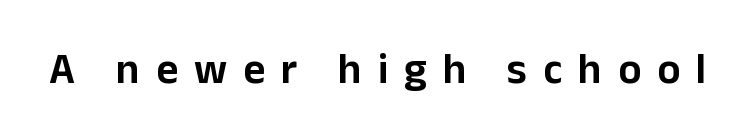
The image shows 43 px sans-serif type, upright; set unusually wide letter spacing (+0.37 em), not underlined; low stroke contrast and a medium x-height.
